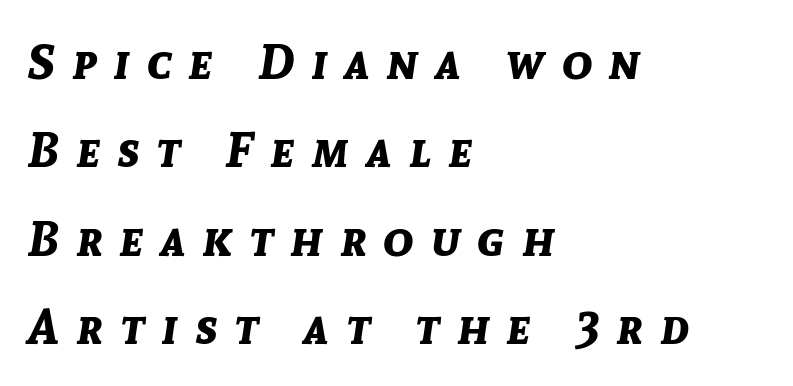
The image shows 50 px bold type, italic (leaning right); set left-aligned, line spacing 1.77x, unusually wide letter spacing (+0.34 em), not underlined; low stroke contrast and a medium x-height.
